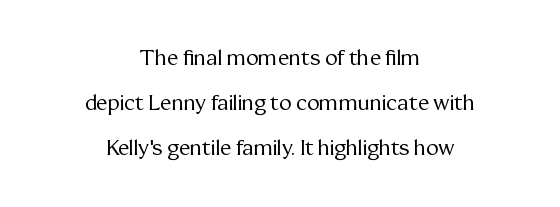
{"italic": "no", "bold": "no", "underline": "no", "align": "center", "line_spacing": "loose", "line_spacing_ratio": 2.15, "letter_spacing": "normal", "letter_spacing_em": 0.0, "glyph_px": 21}
